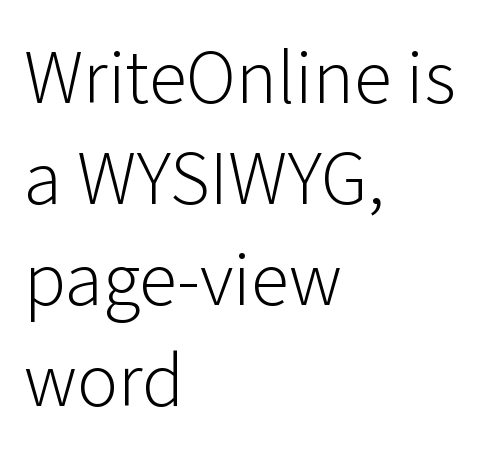
The image shows 77 px light sans-serif type, upright; set left-aligned, normal line spacing (1.31x), normal letter spacing, not underlined; low stroke contrast and a medium x-height.
